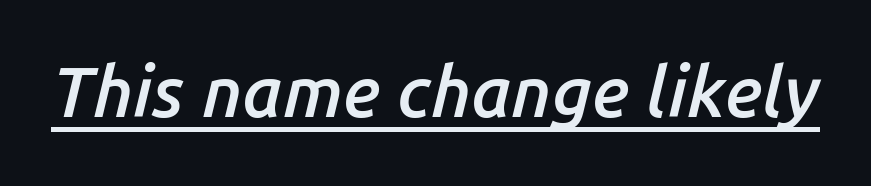
The image shows 71 px semibold type, italic (leaning right); set normal letter spacing, underlined; low stroke contrast and a medium x-height.
